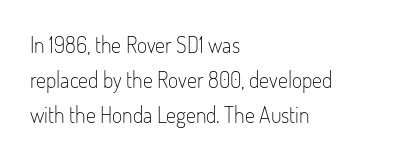
{"italic": "no", "bold": "no", "underline": "no", "align": "left", "line_spacing": "normal", "line_spacing_ratio": 1.58, "letter_spacing": "normal", "letter_spacing_em": 0.0, "glyph_px": 22}
